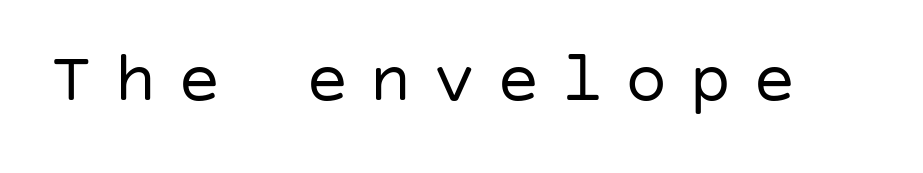
The image shows 71 px regular-weight sans-serif type, upright; set unusually wide letter spacing (+0.3 em), not underlined; low stroke contrast and a large x-height.
